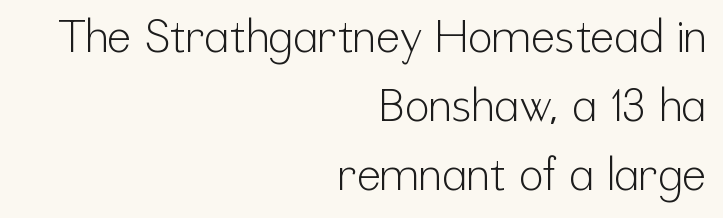
The image shows 45 px light, condensed sans-serif type, upright; set right-aligned, normal line spacing (1.53x), normal letter spacing, not underlined; low stroke contrast and a medium x-height.
